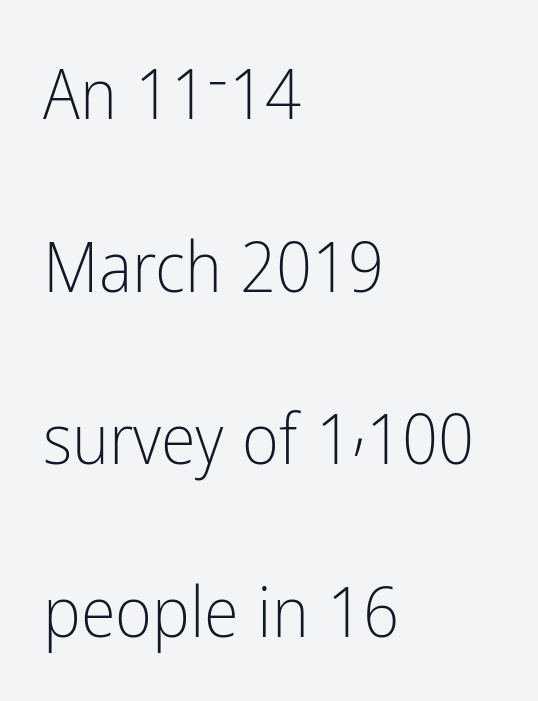
The image shows 71 px light, condensed sans-serif type, upright; set left-aligned, loose line spacing (2.43x), normal letter spacing, not underlined; low stroke contrast and a medium x-height.
